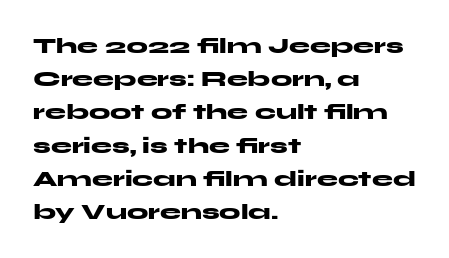
The font is running at its bold setting. Letters rest on an invisible, unmarked baseline. Students, note that the glyphs here touch the page at normal intervals. The rendering anchors every line to the left-hand side.
